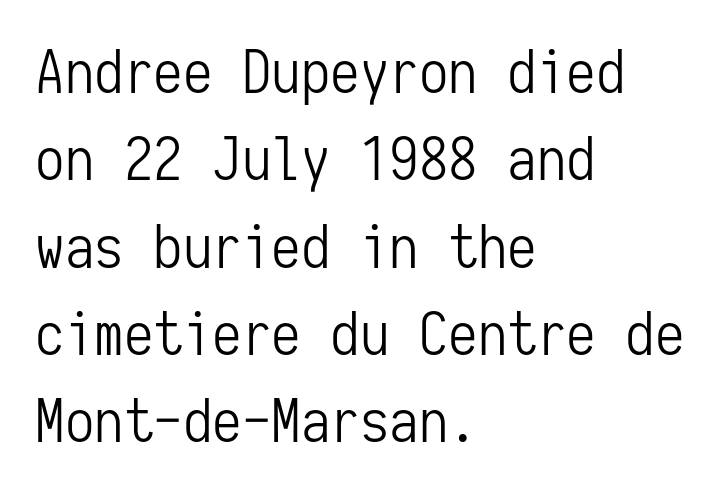
{"serif": "no", "italic": "no", "bold": "no", "weight": "light", "width": "condensed", "stroke_contrast": "low", "x_height": "medium", "monospaced": "yes", "underline": "no", "align": "left", "line_spacing": "normal", "line_spacing_ratio": 1.48, "letter_spacing": "normal", "letter_spacing_em": 0.0, "glyph_px": 59}
